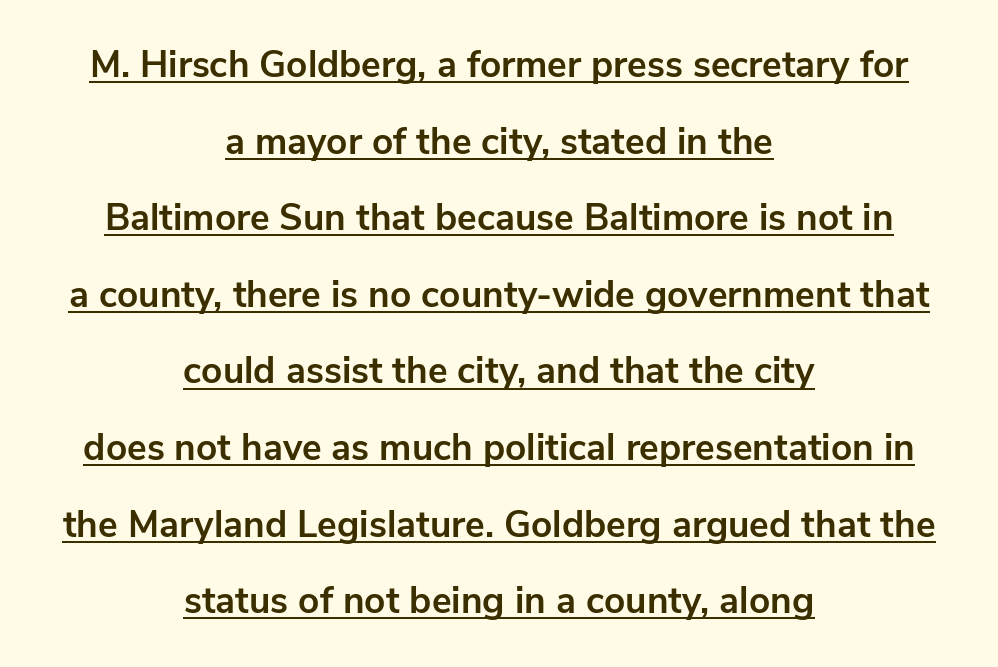
The image shows 37 px bold sans-serif type, upright; set centered, loose line spacing (2.07x), normal letter spacing, underlined; low stroke contrast and a medium x-height.
